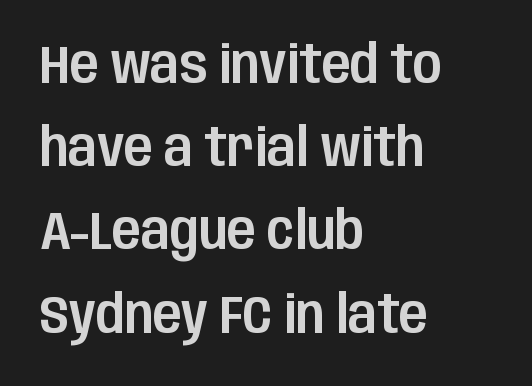
The image shows 53 px condensed sans-serif type, upright; set left-aligned, normal line spacing (1.57x), normal letter spacing, not underlined; low stroke contrast and a large x-height.
